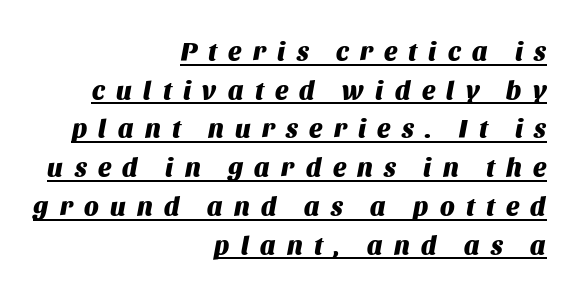
Q: Is the text bold? A: Yes.
Q: Is the text italic (slanted)? A: Yes, it leans right by about 11 degrees.
Q: Is the text underlined? A: Yes.
Q: How is the paragraph aligned? A: Right-aligned.
Q: Is the spacing between letters normal or unusually wide? A: Unusually wide.
Q: Is the spacing between lines tight, normal or loose? A: Normal.
